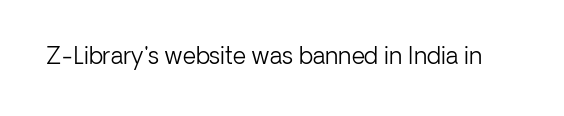
The type is set solid horizontally, with unmodified tracking. Words float on clear page, feet unadorned. A quiet, ordinary-to-light weight characterises the typeface. The type sits square on the baseline with zero lean.
